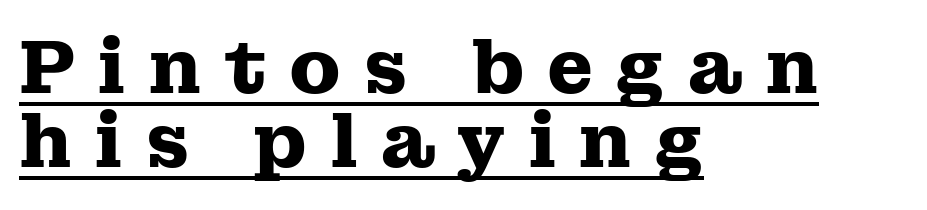
Q: Is the text bold? A: Yes.
Q: Is the text italic (slanted)? A: No, it is upright.
Q: Is the typeface a serif or a sans-serif typeface? A: Serif.
Q: Is the text underlined? A: Yes.
Q: How is the paragraph aligned? A: Left-aligned.
Q: Is the spacing between letters normal or unusually wide? A: Unusually wide.
Q: Is the spacing between lines tight, normal or loose? A: Tight.
Q: Width (condensed, normal, or wide)? A: Wide.
Q: Stroke contrast? A: Medium.
Q: x-height? A: Medium.
Q: Monospaced? A: No.
